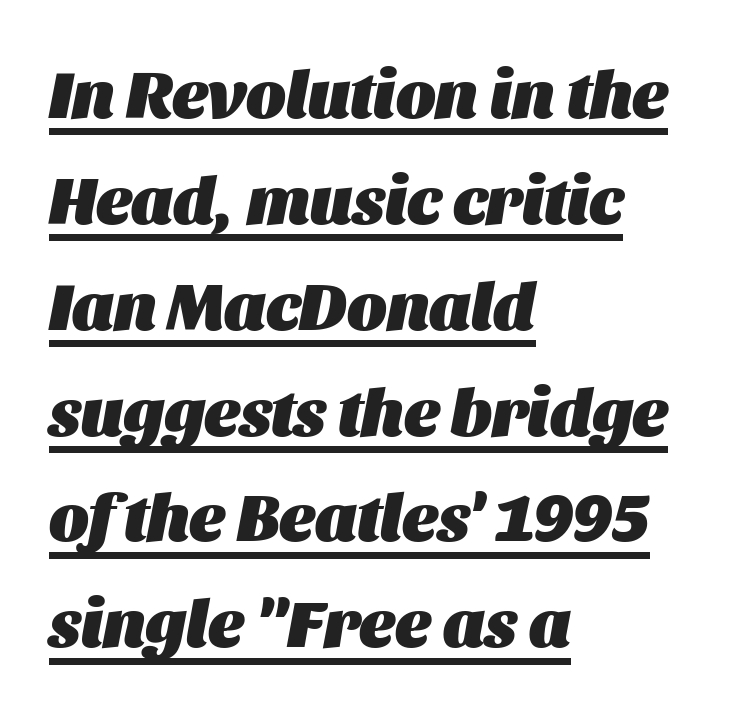
{"italic": "yes", "lean": "right", "slant_degrees": 11, "bold": "yes", "weight": "heavy", "width": "normal", "stroke_contrast": "medium", "x_height": "large", "monospaced": "no", "underline": "yes", "align": "left", "line_spacing": "normal", "line_spacing_ratio": 1.58, "letter_spacing": "normal", "letter_spacing_em": 0.0, "glyph_px": 67}
